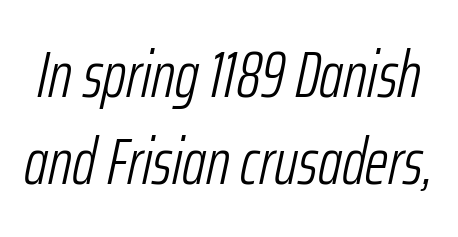
The image shows 65 px light, condensed type, italic (leaning right); set normal line spacing (1.34x), normal letter spacing, not underlined; low stroke contrast and a medium x-height.
